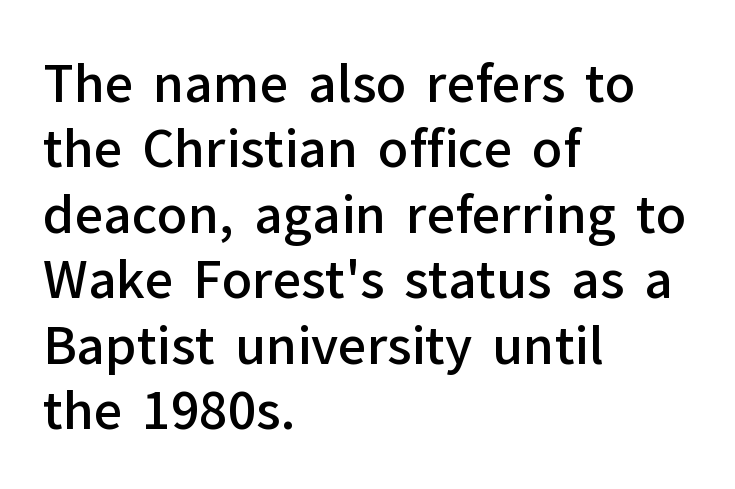
The image shows 50 px semibold sans-serif type, upright; set left-aligned, normal line spacing (1.31x), normal letter spacing, not underlined; low stroke contrast and a medium x-height.
